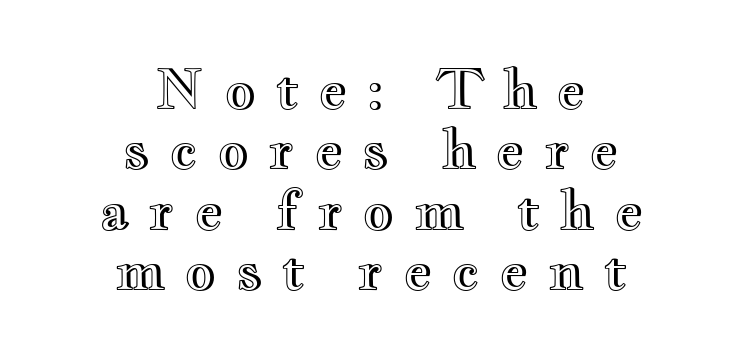
Q: Is the text italic (slanted)? A: No, it is upright.
Q: Is the text underlined? A: No.
Q: How is the paragraph aligned? A: Centered.
Q: Is the spacing between letters normal or unusually wide? A: Unusually wide.
Q: Is the spacing between lines tight, normal or loose? A: Tight.
Q: Width (condensed, normal, or wide)? A: Wide.
Q: x-height? A: Small.
Q: Monospaced? A: No.
